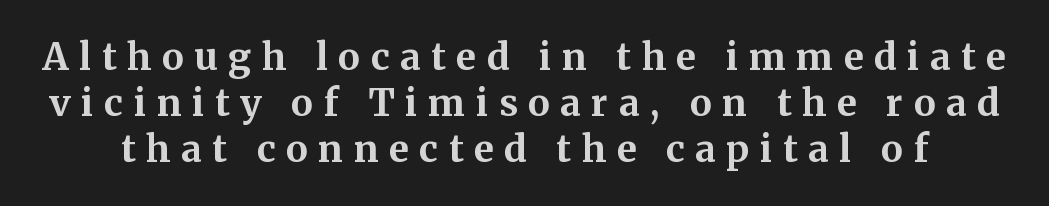
The image shows 37 px bold serif type, upright; set line spacing 1.24x, unusually wide letter spacing (+0.29 em), not underlined; medium stroke contrast and a medium x-height.
